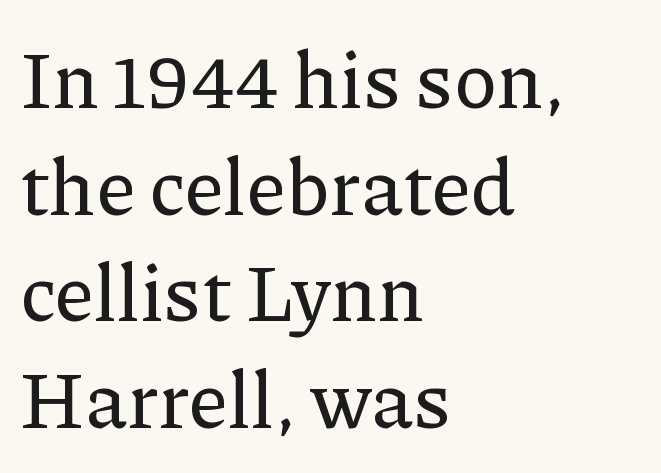
{"serif": "yes", "italic": "no", "width": "normal", "stroke_contrast": "low", "x_height": "medium", "monospaced": "no", "underline": "no", "align": "left", "line_spacing": "normal", "line_spacing_ratio": 1.35, "letter_spacing": "normal", "letter_spacing_em": 0.0, "glyph_px": 79}
